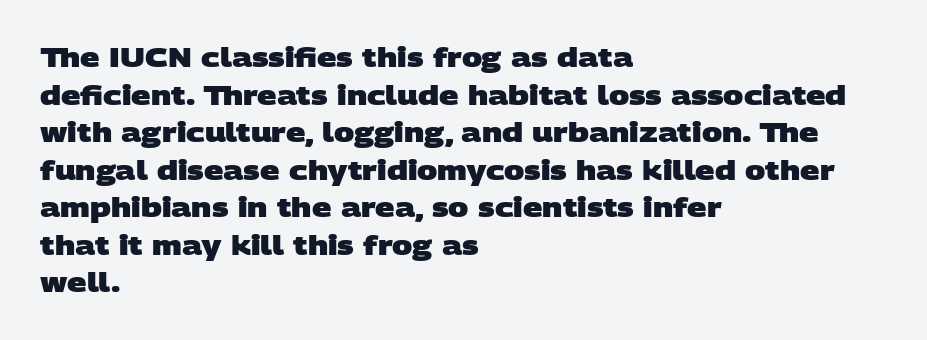
Q: Is the text bold? A: Yes.
Q: Is the text underlined? A: No.
Q: How is the paragraph aligned? A: Left-aligned.
Q: Is the spacing between letters normal or unusually wide? A: Normal.
Q: Is the spacing between lines tight, normal or loose? A: Normal.
